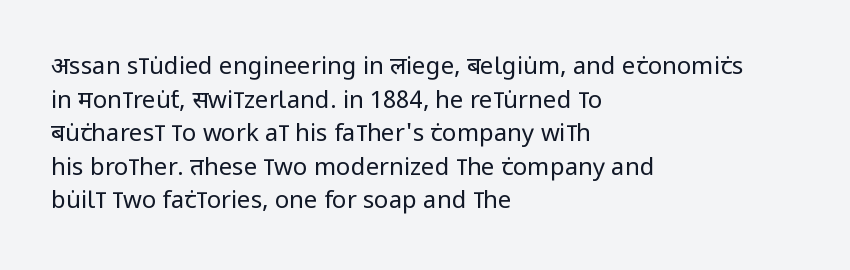
The image shows 24 px text type, upright; set left-aligned, normal line spacing (1.4x), normal letter spacing, not underlined.
